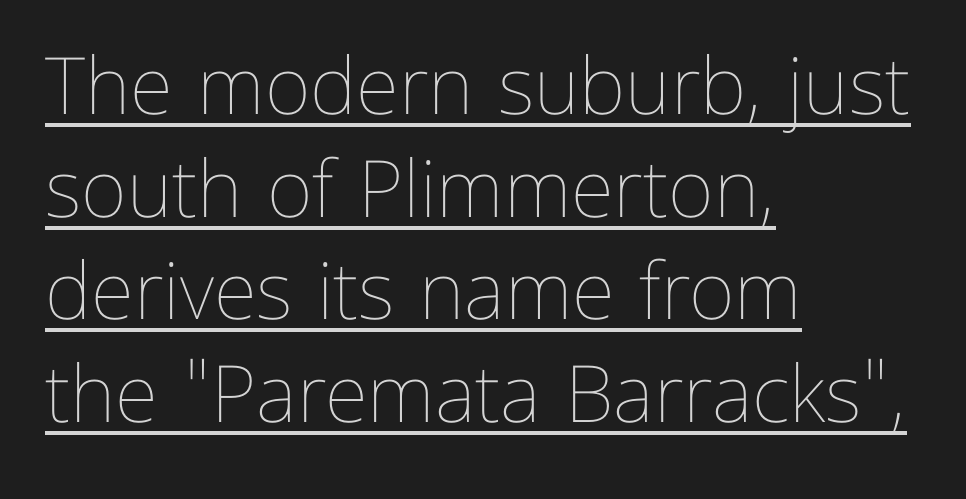
The image shows 79 px thin type, upright; set left-aligned, normal line spacing (1.3x), normal letter spacing, underlined; low stroke contrast and a medium x-height.
